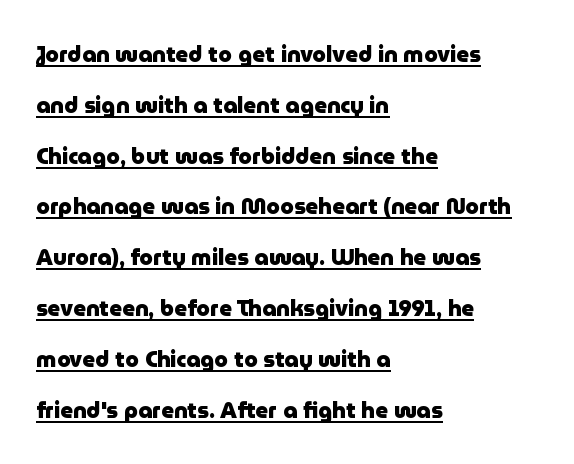
{"italic": "no", "bold": "yes", "underline": "yes", "align": "left", "line_spacing": "loose", "line_spacing_ratio": 2.31, "letter_spacing": "normal", "letter_spacing_em": 0.0, "glyph_px": 22}
